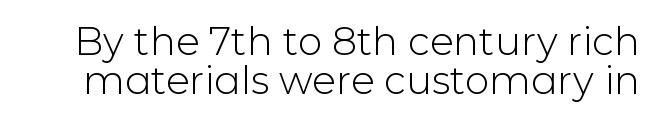
The image shows 39 px light sans-serif type, upright; set tight line spacing (1.0x), normal letter spacing, not underlined; low stroke contrast and a medium x-height.
